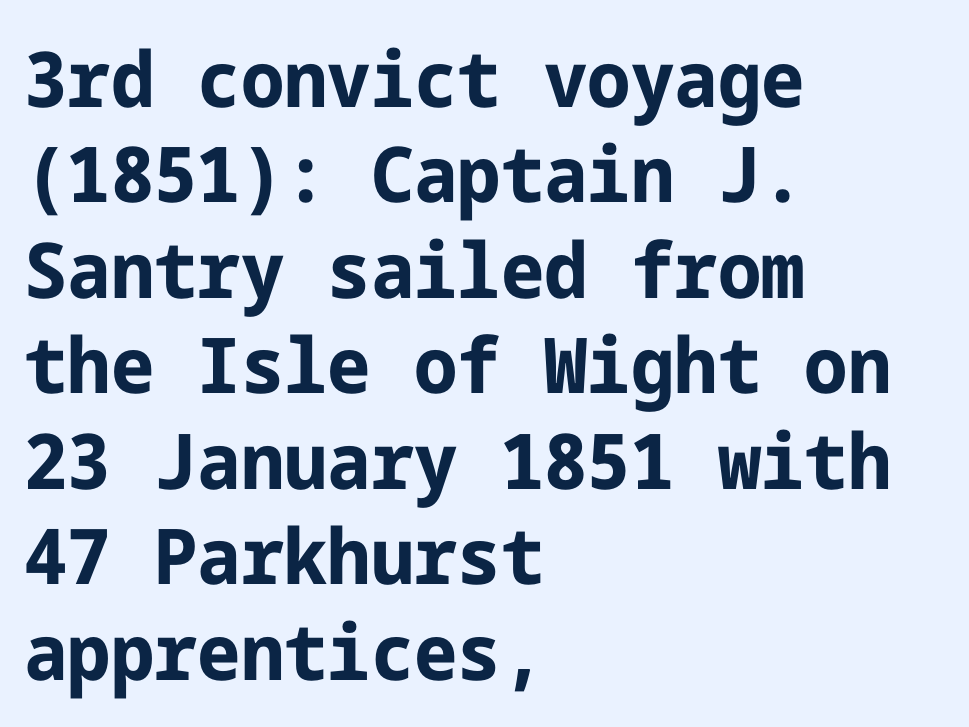
Q: Is the text bold? A: Yes.
Q: Is the text italic (slanted)? A: No, it is upright.
Q: Is the typeface a serif or a sans-serif typeface? A: Sans-serif.
Q: Is the text underlined? A: No.
Q: How is the paragraph aligned? A: Left-aligned.
Q: Is the spacing between letters normal or unusually wide? A: Normal.
Q: Width (condensed, normal, or wide)? A: Normal.
Q: Stroke contrast? A: Low.
Q: x-height? A: Medium.
